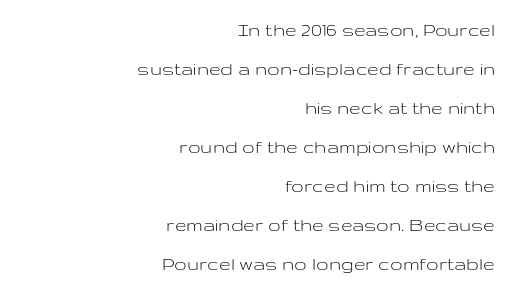
Q: Is the text bold? A: No.
Q: Is the text italic (slanted)? A: No, it is upright.
Q: Is the text underlined? A: No.
Q: How is the paragraph aligned? A: Right-aligned.
Q: Is the spacing between letters normal or unusually wide? A: Normal.
